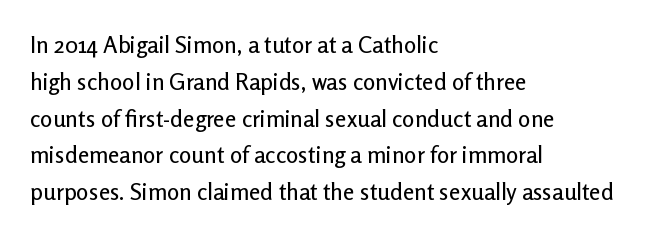
Q: Is the text italic (slanted)? A: No, it is upright.
Q: Is the text underlined? A: No.
Q: How is the paragraph aligned? A: Left-aligned.
Q: Is the spacing between letters normal or unusually wide? A: Normal.
Q: Is the spacing between lines tight, normal or loose? A: Normal.
